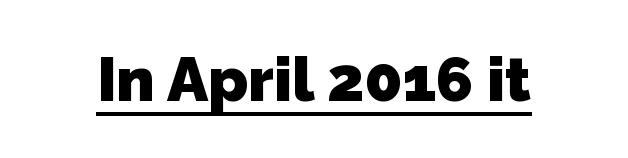
The specimen includes a rule beneath the text block's lines. The rendering shows plain stroke endings on the letterforms — a sans-serif design. Is this a fixed-width face? No — the glyphs have proportional, varying widths. Does extra space separate the letters? No, they use regular spacing.
